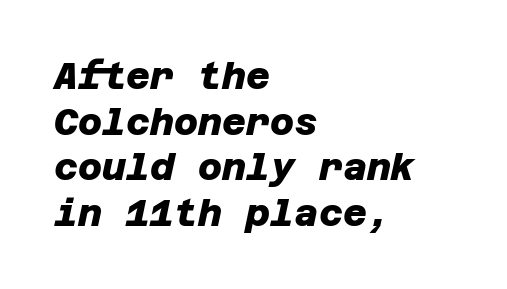
The glyphs are unaccompanied by any horizontal stroke below them. Check where the strokes stop: nothing finishes them off — pure sans. Students, this is bold: see how much ink each stroke carries. Tracking here is standard; glyphs follow each other at the usual distance. The lines are quadded left.
